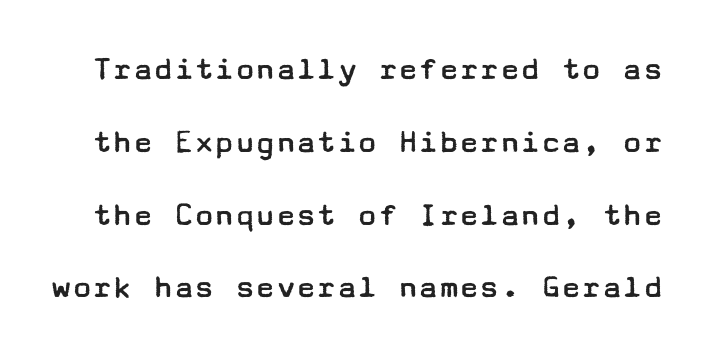
The image shows 34 px regular-weight, wide sans-serif type, upright; set loose line spacing (2.14x), normal letter spacing, not underlined; low stroke contrast and a medium x-height.
